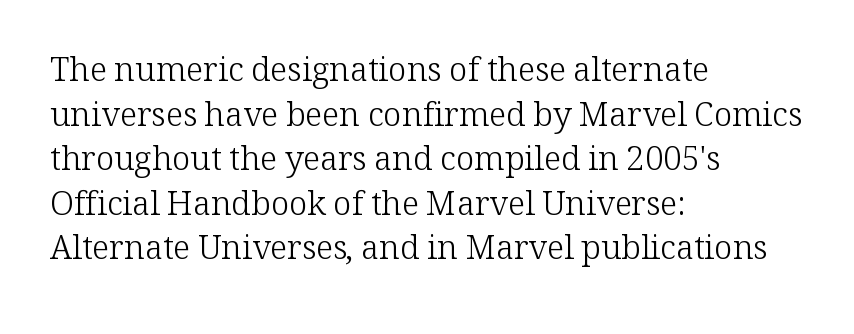
{"serif": "yes", "italic": "no", "bold": "no", "weight": "light", "width": "normal", "stroke_contrast": "low", "x_height": "medium", "monospaced": "no", "underline": "no", "align": "left", "line_spacing": "normal", "line_spacing_ratio": 1.35, "letter_spacing": "normal", "letter_spacing_em": 0.0, "glyph_px": 33}
